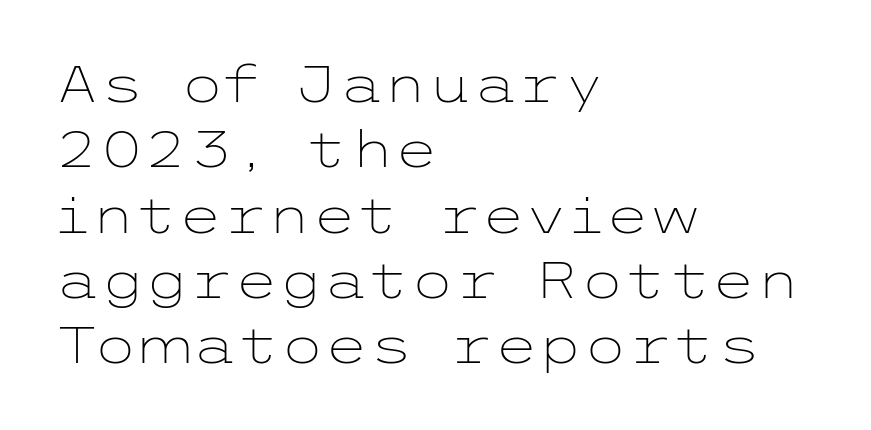
Q: Is the text bold? A: No.
Q: Is the text italic (slanted)? A: No, it is upright.
Q: Is the typeface a serif or a sans-serif typeface? A: Sans-serif.
Q: Is the text underlined? A: No.
Q: How is the paragraph aligned? A: Left-aligned.
Q: Is the spacing between letters normal or unusually wide? A: Normal.
Q: Is the spacing between lines tight, normal or loose? A: Normal.
Q: Width (condensed, normal, or wide)? A: Wide.
Q: Stroke contrast? A: Low.
Q: x-height? A: Medium.
